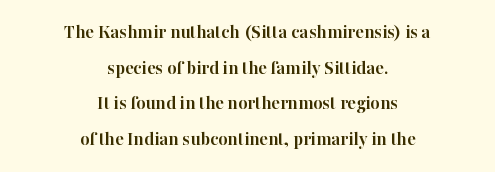
Q: Is the text bold? A: Yes.
Q: Is the text italic (slanted)? A: No, it is upright.
Q: Is the text underlined? A: No.
Q: How is the paragraph aligned? A: Centered.
Q: Is the spacing between letters normal or unusually wide? A: Normal.
